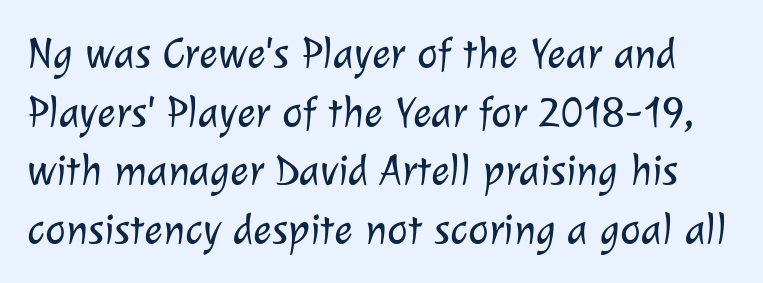
{"serif": "no", "bold": "no", "weight": "light", "width": "normal", "stroke_contrast": "low", "x_height": "medium", "monospaced": "no", "underline": "no", "line_spacing": "normal", "line_spacing_ratio": 1.33, "letter_spacing": "normal", "letter_spacing_em": 0.0, "glyph_px": 44}
